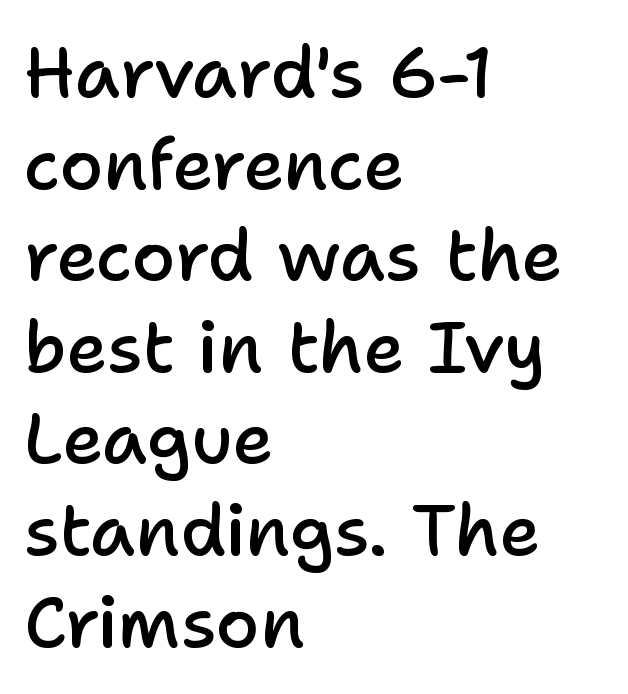
Q: Is the text bold? A: Semi-bold.
Q: Is the text italic (slanted)? A: No, it is upright.
Q: Is the typeface a serif or a sans-serif typeface? A: Sans-serif.
Q: Is the text underlined? A: No.
Q: How is the paragraph aligned? A: Left-aligned.
Q: Is the spacing between letters normal or unusually wide? A: Normal.
Q: Is the spacing between lines tight, normal or loose? A: Normal.
Q: Width (condensed, normal, or wide)? A: Normal.
Q: Stroke contrast? A: Low.
Q: x-height? A: Medium.
Q: Monospaced? A: No.
